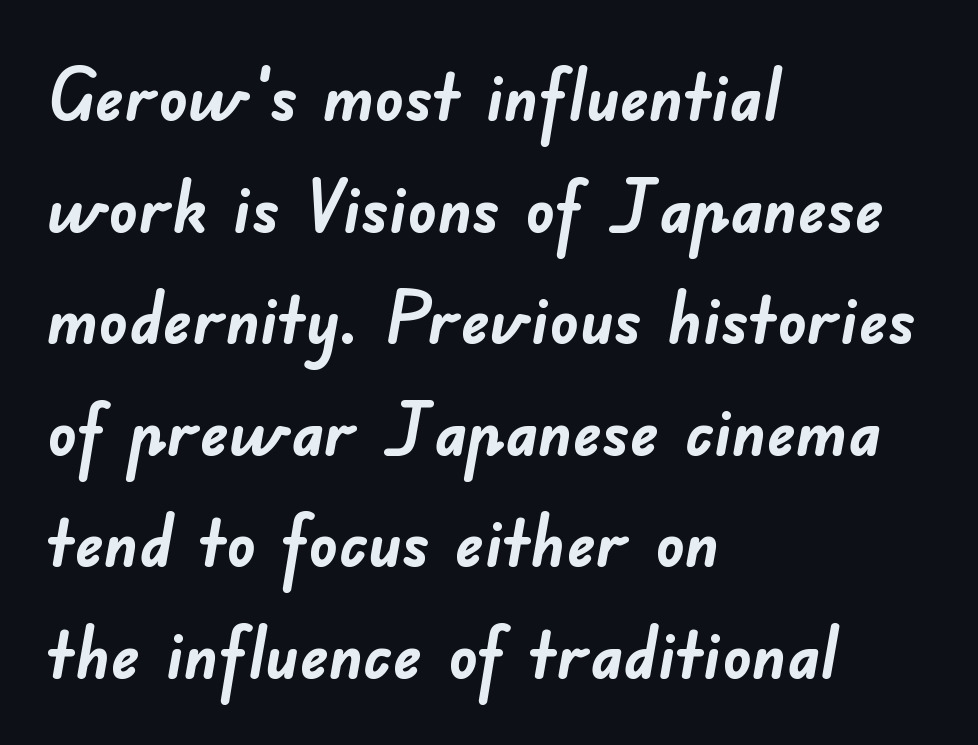
{"serif": "no", "bold": "yes", "weight": "semibold", "width": "normal", "stroke_contrast": "low", "x_height": "small", "monospaced": "no", "underline": "no", "align": "left", "line_spacing": "normal", "line_spacing_ratio": 1.55, "letter_spacing": "normal", "letter_spacing_em": 0.0, "glyph_px": 72}
